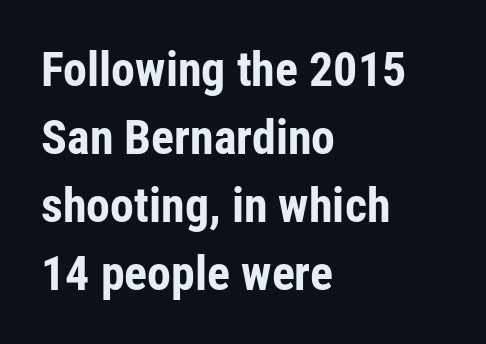
{"serif": "no", "italic": "no", "bold": "yes", "weight": "bold", "width": "condensed", "stroke_contrast": "low", "x_height": "medium", "monospaced": "no", "underline": "no", "align": "left", "line_spacing": "normal", "line_spacing_ratio": 1.42, "letter_spacing": "normal", "letter_spacing_em": 0.0, "glyph_px": 48}
